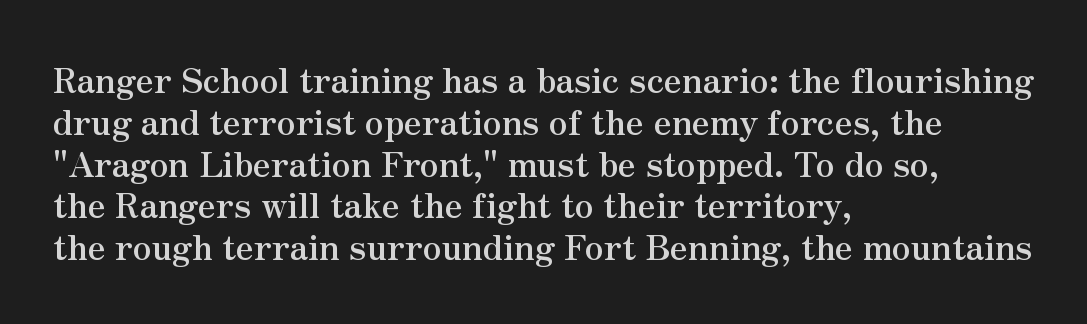
{"serif": "yes", "italic": "no", "bold": "yes", "weight": "semibold", "width": "normal", "stroke_contrast": "medium", "x_height": "small", "monospaced": "no", "underline": "no", "align": "left", "line_spacing_ratio": 1.23, "letter_spacing": "normal", "letter_spacing_em": 0.0, "glyph_px": 34}
